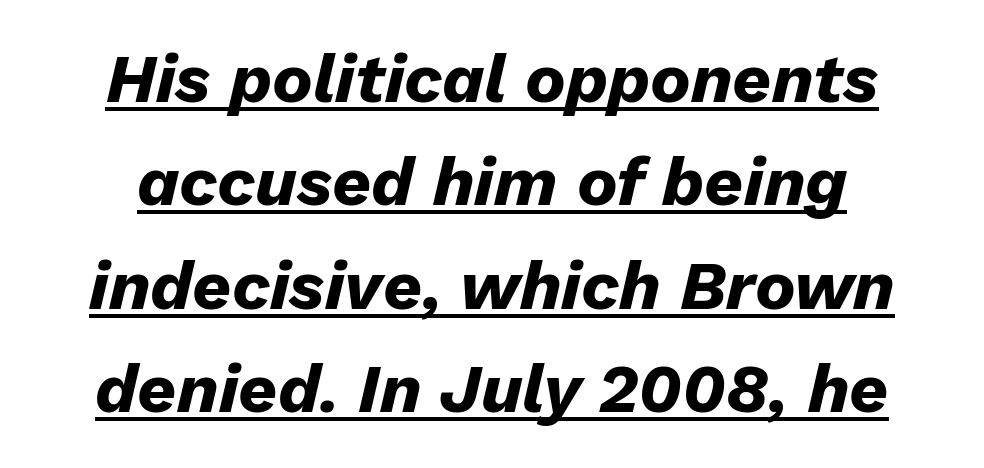
{"italic": "yes", "lean": "right", "slant_degrees": 13, "bold": "yes", "weight": "heavy", "width": "normal", "stroke_contrast": "low", "x_height": "medium", "monospaced": "no", "underline": "yes", "line_spacing": "normal", "line_spacing_ratio": 1.52, "letter_spacing": "normal", "letter_spacing_em": 0.0, "glyph_px": 68}
